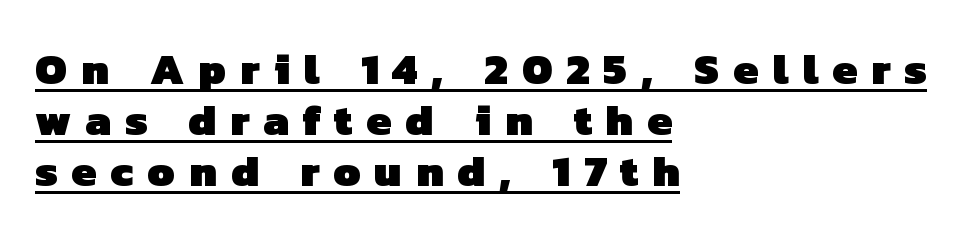
Does a line run under the words? Yes, clearly. Where is the straight margin? On the left. Are there feet on the stems? There aren't — it's a sans. Caption: expanded tracking, letters set apart.
